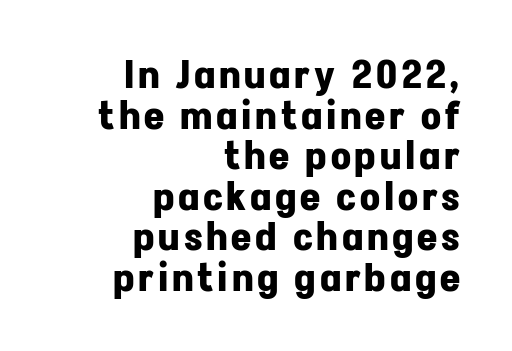
The image shows 39 px bold sans-serif type, upright; set right-aligned, tight line spacing (1.04x), not underlined; low stroke contrast and a medium x-height.
